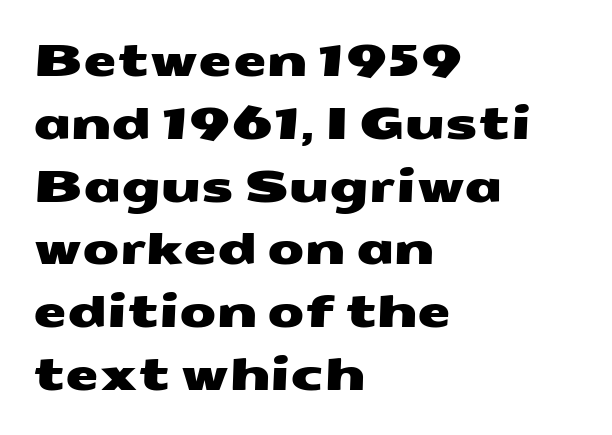
{"serif": "no", "width": "wide", "stroke_contrast": "medium", "x_height": "medium", "monospaced": "no", "underline": "no", "align": "left", "line_spacing": "normal", "line_spacing_ratio": 1.46, "letter_spacing": "normal", "letter_spacing_em": 0.0, "glyph_px": 43}
